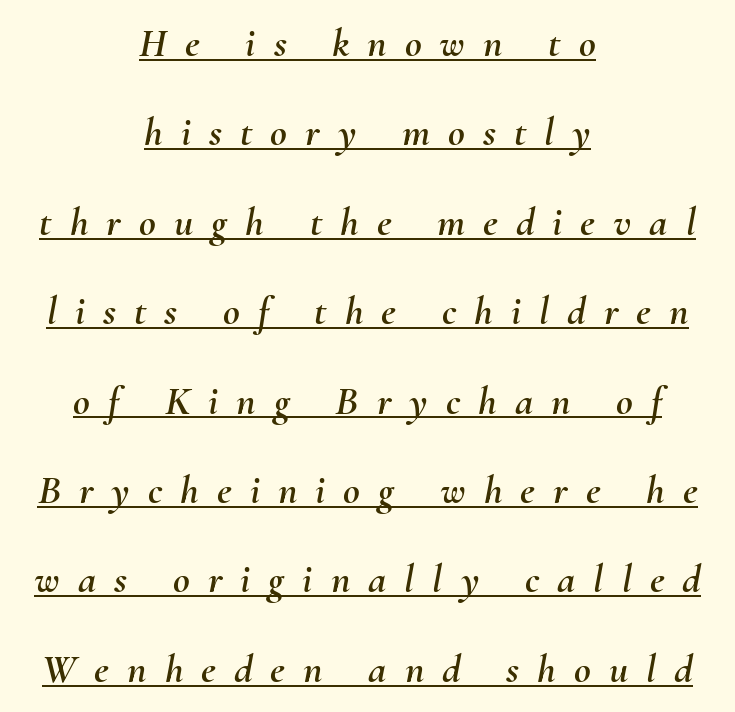
The image shows 41 px text type, italic (leaning right); set centered, loose line spacing (2.18x), unusually wide letter spacing (+0.44 em), underlined; medium stroke contrast and a small x-height.
